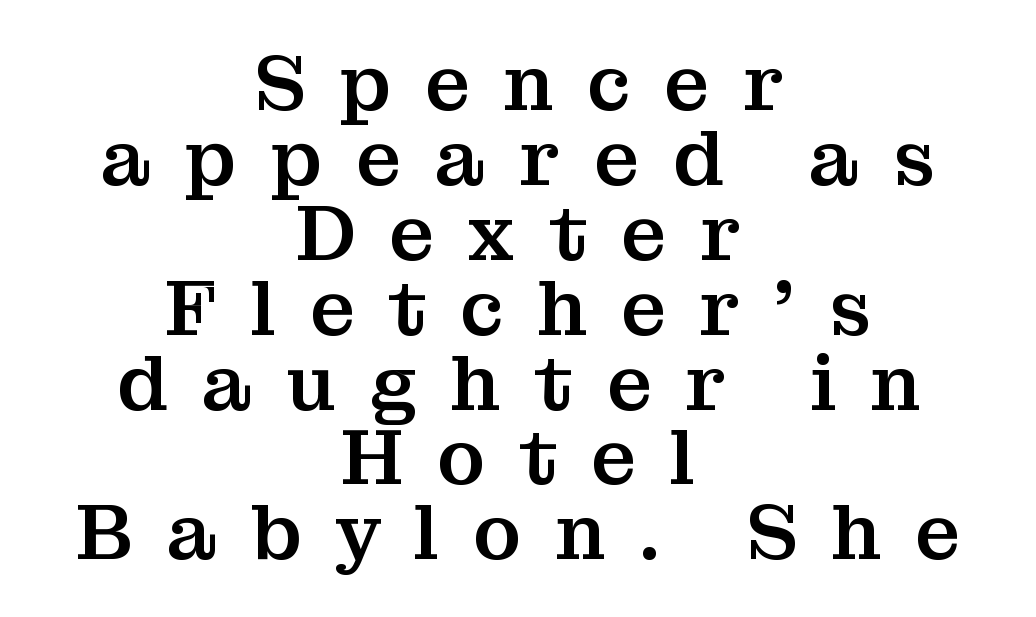
The image shows 78 px serif type, upright; set centered, tight line spacing (0.96x), unusually wide letter spacing (+0.43 em), not underlined; medium stroke contrast and a medium x-height.
